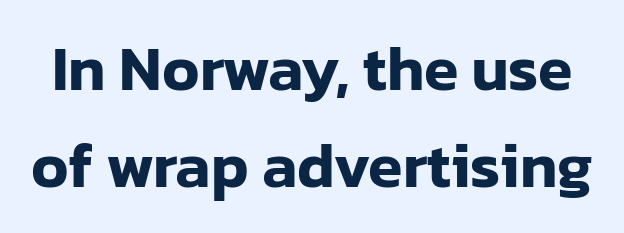
This is sans-serif lettering, the kind often seen on screens and signage. Rule under the text: the space is simply empty. Inter-character spacing is left at the font's built-in metrics. Is there any slant? The stems are plumb. Note the varied advance widths — an 'i' is clearly narrower than an 'm'.
